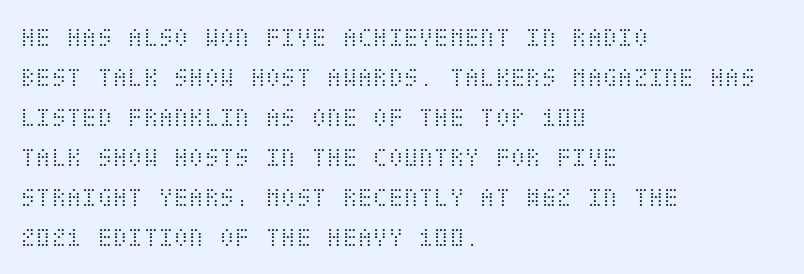
The image shows 28 px light, condensed type, upright; set left-aligned, normal line spacing (1.43x), normal letter spacing, not underlined; medium stroke contrast and a large x-height.
